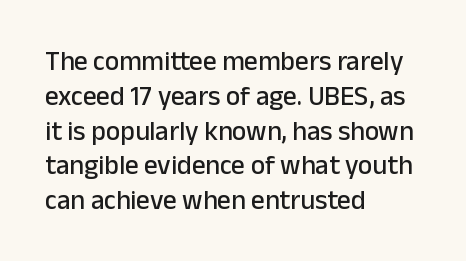
Students, observe: this is what conventionally led text looks like. This sample uses plain, unmodified letter spacing. Nobody drew a line under any word here. The typesetter chose a ragged-right arrangement here. Style check: upright.
